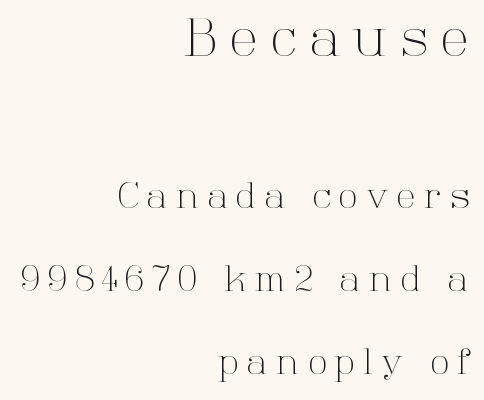
Q: Is the text bold? A: No.
Q: Is the text italic (slanted)? A: No, it is upright.
Q: Is the typeface a serif or a sans-serif typeface? A: Serif.
Q: Is the text underlined? A: No.
Q: How is the paragraph aligned? A: Right-aligned.
Q: Is the spacing between letters normal or unusually wide? A: Unusually wide.
Q: Is the spacing between lines tight, normal or loose? A: Loose.
Q: Which block of text is set in a larger size, the first (top) or the second (bottom)? A: The first (top) one.
Q: Width (condensed, normal, or wide)? A: Normal.
Q: Stroke contrast? A: High.
Q: x-height? A: Medium.
Q: Monospaced? A: No.
